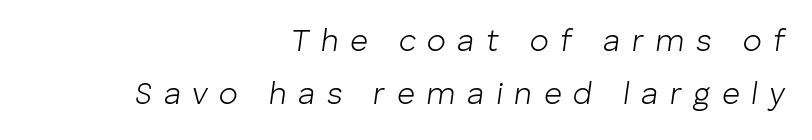
The image shows 31 px light type, italic (leaning right); set right-aligned, line spacing 1.71x, unusually wide letter spacing (+0.37 em), not underlined; low stroke contrast and a medium x-height.
